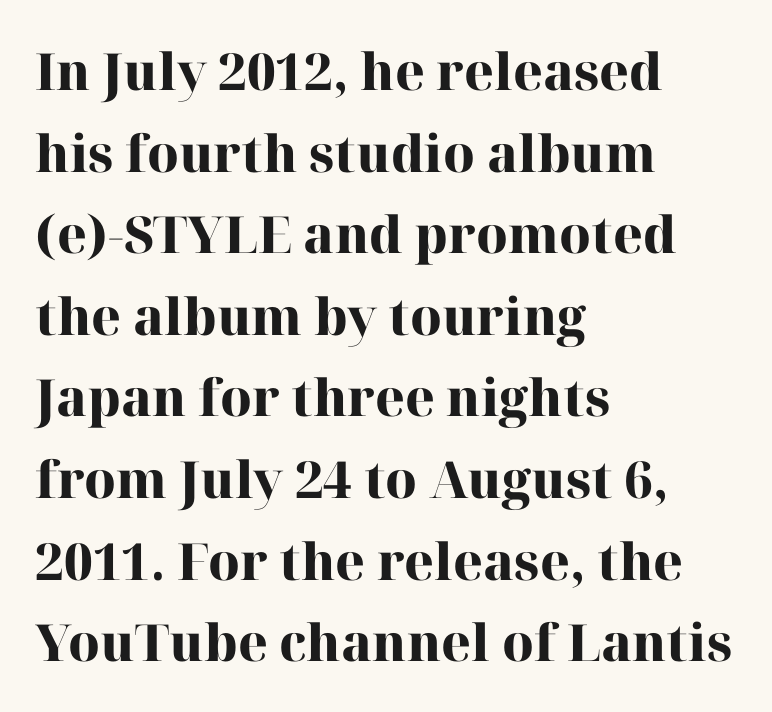
The typesetter chose a ragged-right arrangement here. Note: serifs present on the glyphs. These lines are rendered in a variable-pitch font. Posture: upright roman. The rendering uses a moderate line-height, typical for paragraphs. Words appear dense and cohesive because spacing is normal.
